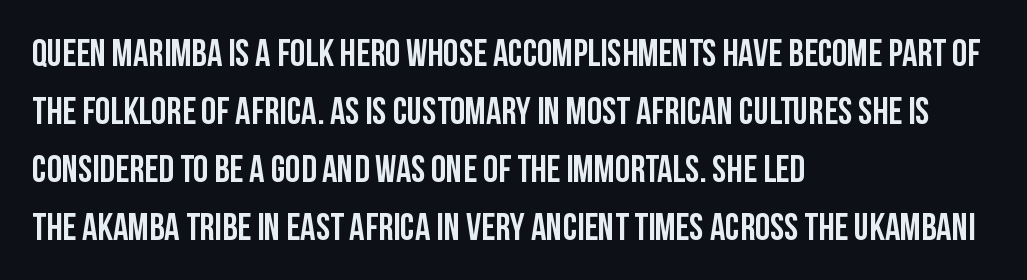
Q: Is the text italic (slanted)? A: No, it is upright.
Q: Is the typeface a serif or a sans-serif typeface? A: Sans-serif.
Q: Is the text underlined? A: No.
Q: How is the paragraph aligned? A: Left-aligned.
Q: Is the spacing between letters normal or unusually wide? A: Normal.
Q: Is the spacing between lines tight, normal or loose? A: Normal.
Q: Width (condensed, normal, or wide)? A: Condensed.
Q: Stroke contrast? A: Low.
Q: x-height? A: Large.
Q: Monospaced? A: No.
